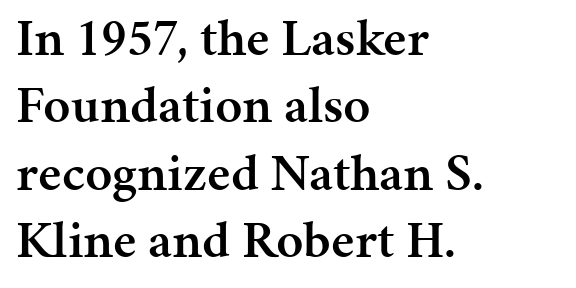
Q: Is the text bold? A: Semi-bold.
Q: Is the text italic (slanted)? A: No, it is upright.
Q: Is the typeface a serif or a sans-serif typeface? A: Serif.
Q: Is the text underlined? A: No.
Q: How is the paragraph aligned? A: Left-aligned.
Q: Is the spacing between letters normal or unusually wide? A: Normal.
Q: Is the spacing between lines tight, normal or loose? A: Normal.
Q: Width (condensed, normal, or wide)? A: Normal.
Q: Stroke contrast? A: Medium.
Q: x-height? A: Medium.
Q: Monospaced? A: No.
